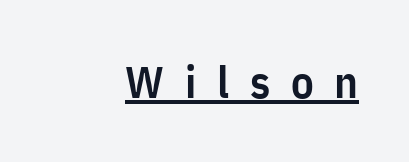
Q: Is the text bold? A: Semi-bold.
Q: Is the text italic (slanted)? A: No, it is upright.
Q: Is the typeface a serif or a sans-serif typeface? A: Sans-serif.
Q: Is the text underlined? A: Yes.
Q: Is the spacing between letters normal or unusually wide? A: Unusually wide.
Q: Width (condensed, normal, or wide)? A: Condensed.
Q: Stroke contrast? A: Low.
Q: x-height? A: Medium.
Q: Monospaced? A: No.
